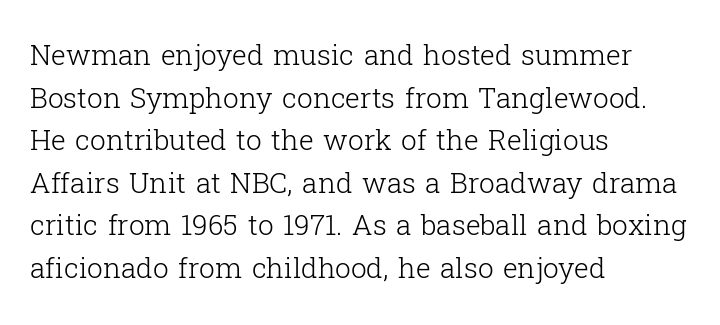
{"serif": "yes", "italic": "no", "bold": "no", "weight": "light", "width": "normal", "stroke_contrast": "low", "x_height": "medium", "monospaced": "no", "underline": "no", "align": "left", "line_spacing": "normal", "line_spacing_ratio": 1.52, "letter_spacing": "normal", "letter_spacing_em": 0.0, "glyph_px": 28}
